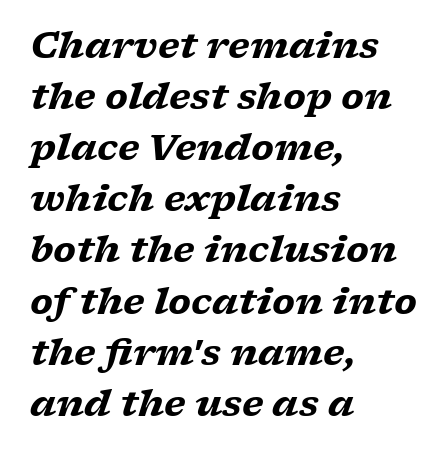
The image shows 36 px heavy, wide serif type, italic (leaning right); set left-aligned, normal line spacing (1.42x), normal letter spacing, not underlined; low stroke contrast and a medium x-height.
